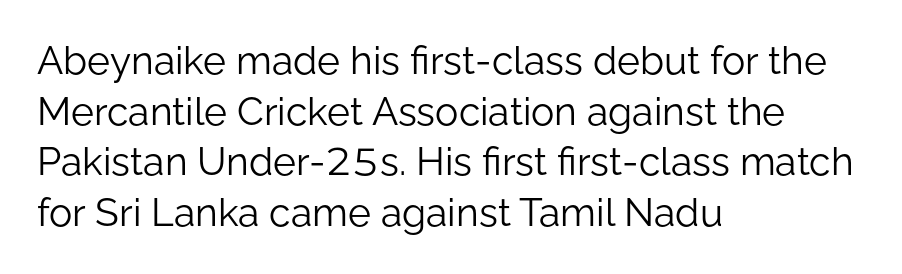
Q: Is the text bold? A: No.
Q: Is the text italic (slanted)? A: No, it is upright.
Q: Is the typeface a serif or a sans-serif typeface? A: Sans-serif.
Q: Is the text underlined? A: No.
Q: How is the paragraph aligned? A: Left-aligned.
Q: Is the spacing between letters normal or unusually wide? A: Normal.
Q: Is the spacing between lines tight, normal or loose? A: Normal.
Q: Width (condensed, normal, or wide)? A: Normal.
Q: Stroke contrast? A: Low.
Q: x-height? A: Medium.
Q: Monospaced? A: No.
